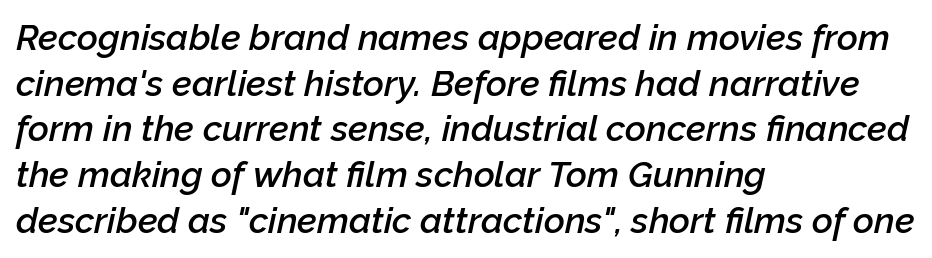
Q: Is the text bold? A: Semi-bold.
Q: Is the text italic (slanted)? A: Yes, it leans right by about 12 degrees.
Q: Is the text underlined? A: No.
Q: How is the paragraph aligned? A: Left-aligned.
Q: Is the spacing between letters normal or unusually wide? A: Normal.
Q: Is the spacing between lines tight, normal or loose? A: Normal.
Q: Width (condensed, normal, or wide)? A: Normal.
Q: Stroke contrast? A: Low.
Q: x-height? A: Medium.
Q: Monospaced? A: No.
